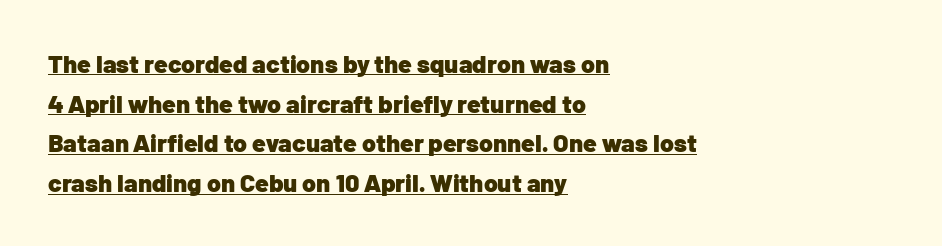
Q: Is the text bold? A: Yes.
Q: Is the text italic (slanted)? A: No, it is upright.
Q: Is the text underlined? A: Yes.
Q: How is the paragraph aligned? A: Left-aligned.
Q: Is the spacing between letters normal or unusually wide? A: Normal.
Q: Is the spacing between lines tight, normal or loose? A: Normal.
